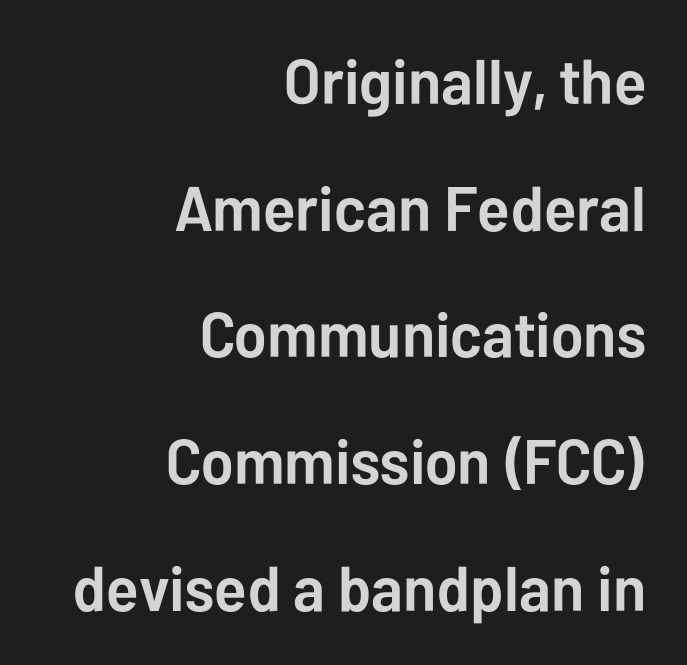
The image shows 63 px semibold sans-serif type, upright; set right-aligned, loose line spacing (2.01x), normal letter spacing, not underlined; low stroke contrast and a medium x-height.
